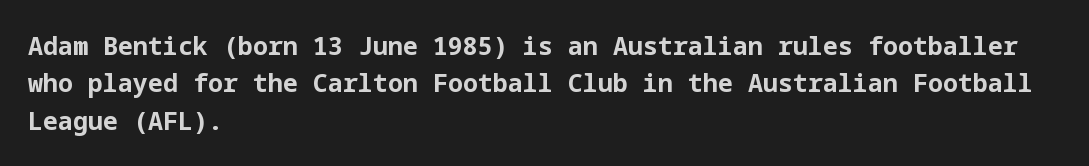
Q: Is the text bold? A: Yes.
Q: Is the text italic (slanted)? A: No, it is upright.
Q: Is the text underlined? A: No.
Q: How is the paragraph aligned? A: Left-aligned.
Q: Is the spacing between letters normal or unusually wide? A: Normal.
Q: Is the spacing between lines tight, normal or loose? A: Normal.
